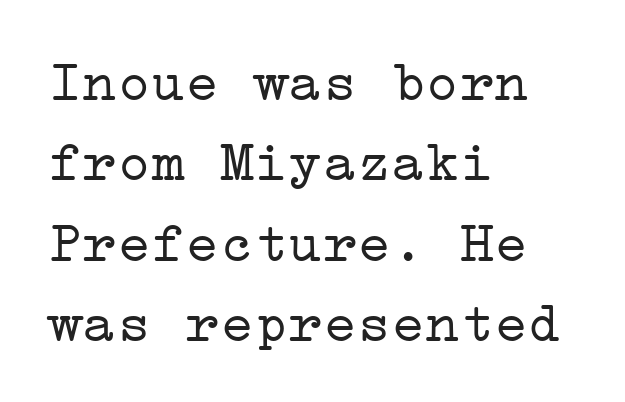
The image shows 57 px light, wide serif type, upright; set left-aligned, normal line spacing (1.41x), normal letter spacing, not underlined; low stroke contrast and a medium x-height.
